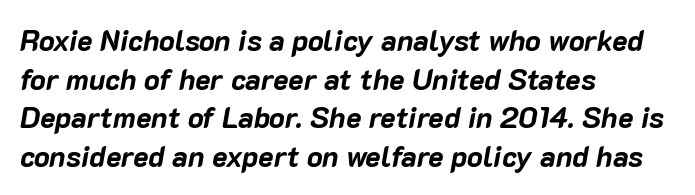
Q: Is the text bold? A: Yes.
Q: Is the text italic (slanted)? A: Yes, it leans right by about 10 degrees.
Q: Is the text underlined? A: No.
Q: How is the paragraph aligned? A: Left-aligned.
Q: Is the spacing between letters normal or unusually wide? A: Normal.
Q: Is the spacing between lines tight, normal or loose? A: Normal.
Q: Width (condensed, normal, or wide)? A: Normal.
Q: Stroke contrast? A: Low.
Q: x-height? A: Medium.
Q: Monospaced? A: No.
